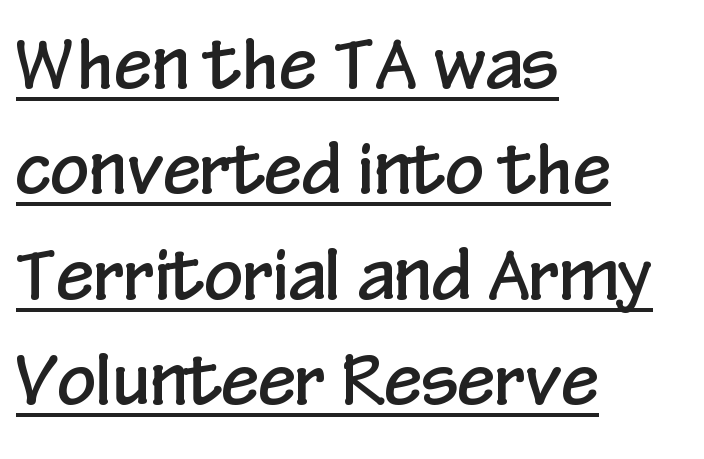
The image shows 68 px condensed sans-serif type, upright; set left-aligned, normal line spacing (1.55x), normal letter spacing, underlined; low stroke contrast and a medium x-height.
